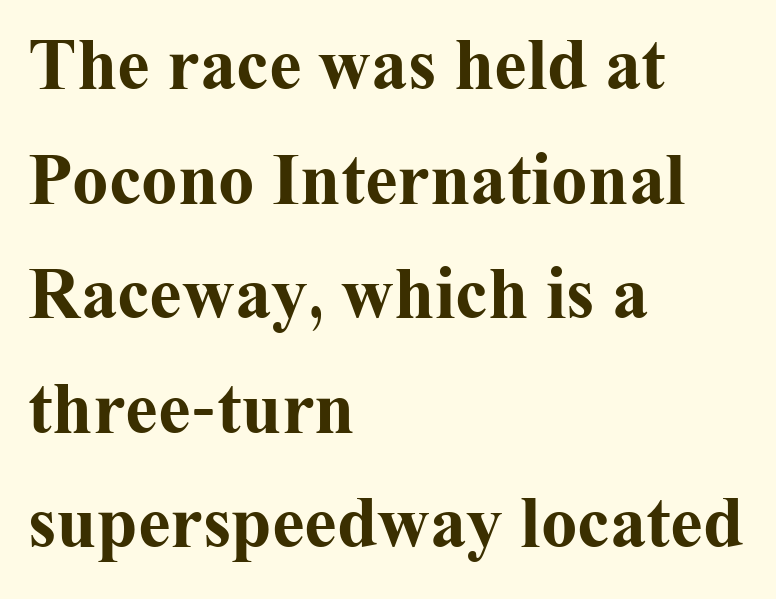
The glyphs in this specimen are seriffed. Summary of weight: heavy, a full bold. Spacing verdict: proportional, widths tailored to each character. Line beginnings align vertically; line endings do not.
